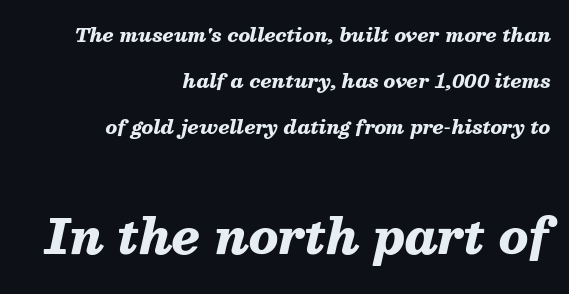
Q: Is the text bold? A: Yes.
Q: Is the text italic (slanted)? A: Yes, it leans right by about 13 degrees.
Q: Is the text underlined? A: No.
Q: How is the paragraph aligned? A: Right-aligned.
Q: Is the spacing between letters normal or unusually wide? A: Normal.
Q: Is the spacing between lines tight, normal or loose? A: Loose.
Q: Which block of text is set in a larger size, the first (top) or the second (bottom)? A: The second (bottom) one.
Q: Width (condensed, normal, or wide)? A: Normal.
Q: Stroke contrast? A: Medium.
Q: x-height? A: Medium.
Q: Monospaced? A: No.
